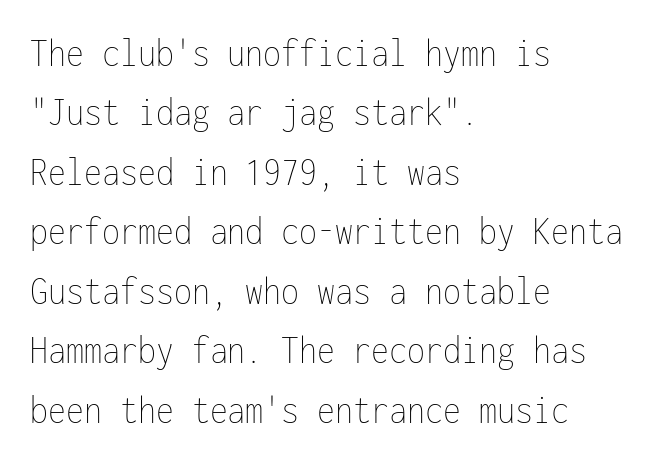
The image shows 41 px thin, condensed type, upright, monospaced; set left-aligned, normal line spacing (1.45x), normal letter spacing, not underlined; low stroke contrast and a medium x-height.
